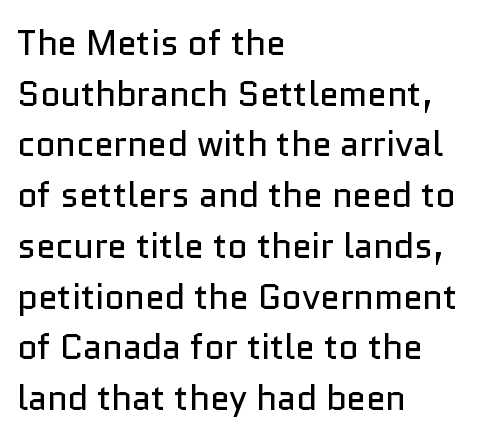
This sample uses an upright cut, with every glyph sitting square on the baseline. The strokes are not fattened; the text isn't bold. The words here are not underlined. Does the type have serifs? No, each stem ends abruptly.
